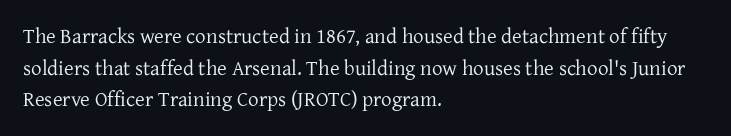
Style check: upright. Leftover space on each line is placed entirely after the last word. The rows are spaced the way most documents space them. The font is comparable to plain body text, perhaps lighter. Honestly, there is no underline to notice here at all. Nobody touched the tracking dial on this one.
